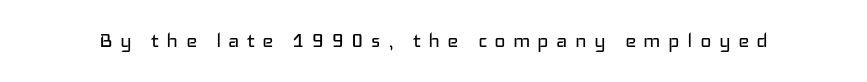
The typesetting does not lean heavy: it is not bold. Is there any slant? The stems are plumb. The foot of each line stays bare and open. A typesetter would call this heavily tracked-out type.
